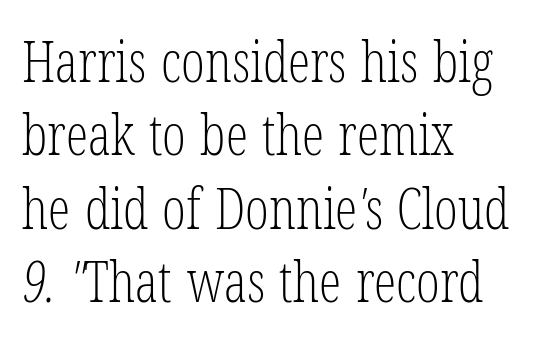
Descenders are the only things crossing below the line. Teacher's note: observe the even left margin — that is flush-left alignment. These lines are rendered in a variable-pitch font. The letterforms sit shoulder to shoulder at normal distance. Check where the strokes stop: tiny serifs finish them off.
